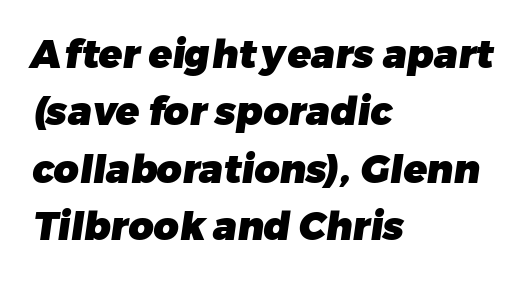
{"serif": "no", "bold": "yes", "weight": "heavy", "width": "normal", "stroke_contrast": "low", "x_height": "medium", "monospaced": "no", "underline": "no", "align": "left", "line_spacing": "normal", "line_spacing_ratio": 1.47, "letter_spacing": "normal", "letter_spacing_em": 0.0, "glyph_px": 39}
